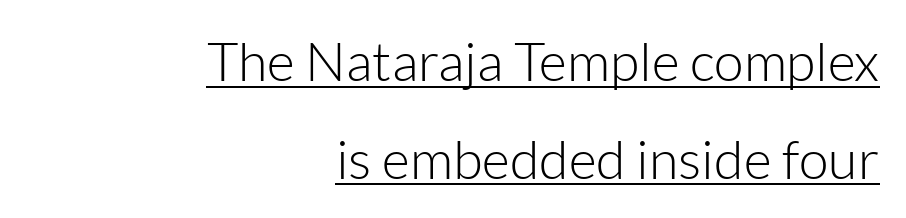
Q: Is the text bold? A: No.
Q: Is the text italic (slanted)? A: No, it is upright.
Q: Is the typeface a serif or a sans-serif typeface? A: Sans-serif.
Q: Is the text underlined? A: Yes.
Q: How is the paragraph aligned? A: Right-aligned.
Q: Is the spacing between letters normal or unusually wide? A: Normal.
Q: Width (condensed, normal, or wide)? A: Normal.
Q: Stroke contrast? A: Low.
Q: x-height? A: Medium.
Q: Monospaced? A: No.
